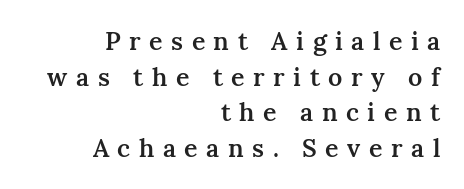
Q: Is the text bold? A: Semi-bold.
Q: Is the text italic (slanted)? A: No, it is upright.
Q: Is the text underlined? A: No.
Q: How is the paragraph aligned? A: Right-aligned.
Q: Is the spacing between letters normal or unusually wide? A: Unusually wide.
Q: Is the spacing between lines tight, normal or loose? A: Normal.
